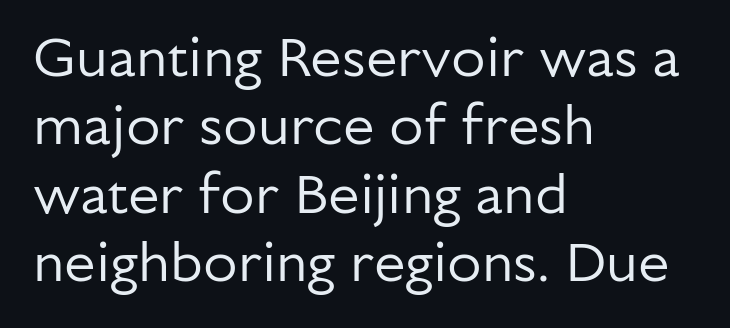
The string is rendered with underlining switched off. The paragraph shown leans on its left margin. Think of a printed novel: that variable character pitch is what you see here. A quiet, ordinary-to-light weight characterises the typeface. Notice how the stems are strictly vertical — no italics here.
